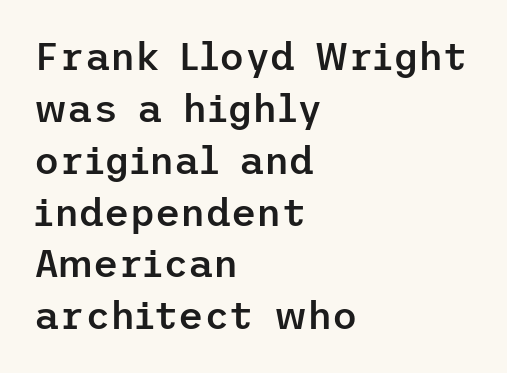
The image shows 39 px semibold sans-serif type, upright; set left-aligned, normal line spacing (1.33x), normal letter spacing, not underlined; low stroke contrast and a medium x-height.
